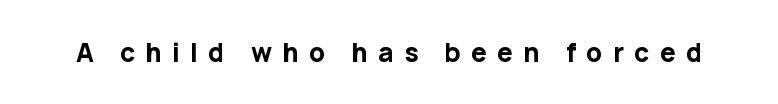
Italic: no, the glyphs are upright roman. How are the letters spaced? Widely, with obvious added tracking. The letters are bold, with thick, heavy strokes. Beneath every word, the page is bare.
